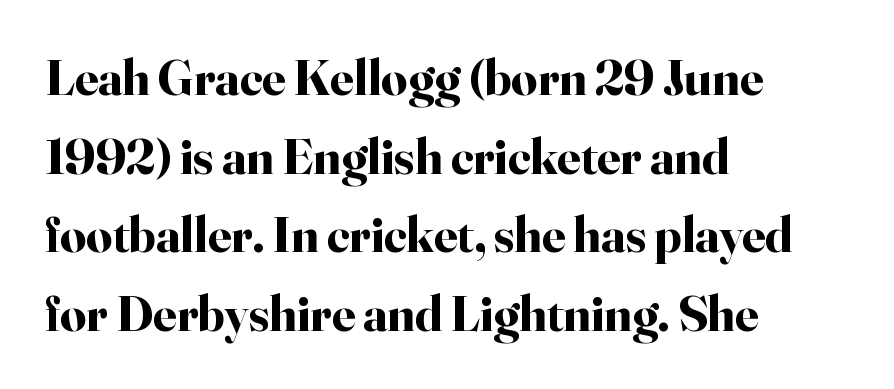
Weight: bold. Each letter keeps its own natural width here, so spacing adapts to shape. Only glyphs here, with clear space below each row. No extra tracking has been applied to these lines. You can tell it's not italic because the verticals are truly vertical. This sample uses a serif face.
